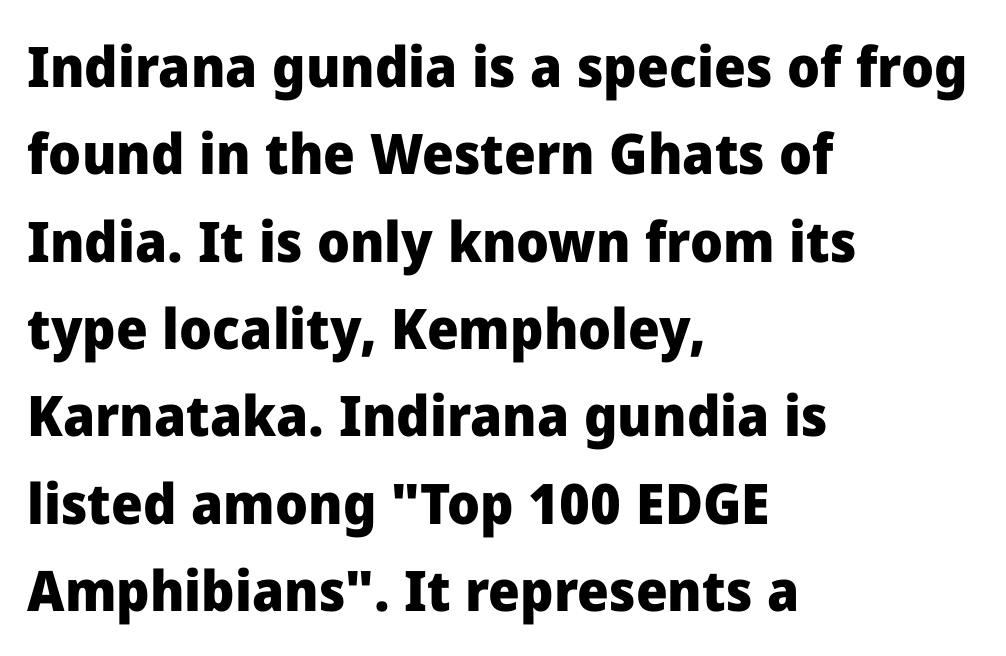
Check where the strokes stop: nothing finishes them off — pure sans. The rendering keeps characters at their native spacing. Is this a fixed-width face? No — the glyphs have proportional, varying widths. Notice how the passage keeps a crisp vertical edge on the left only.
